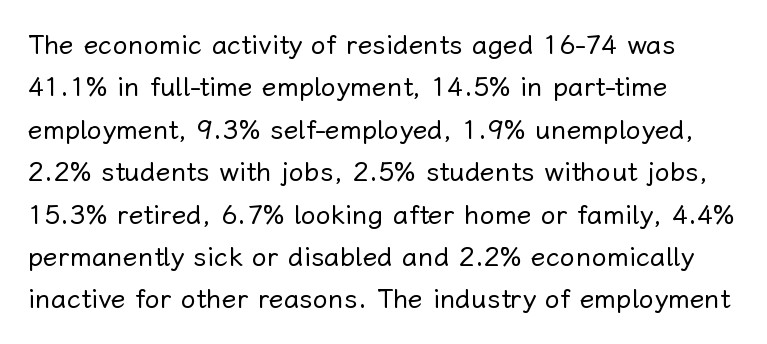
The image shows 27 px text type, upright; set normal line spacing (1.57x), normal letter spacing, not underlined.
